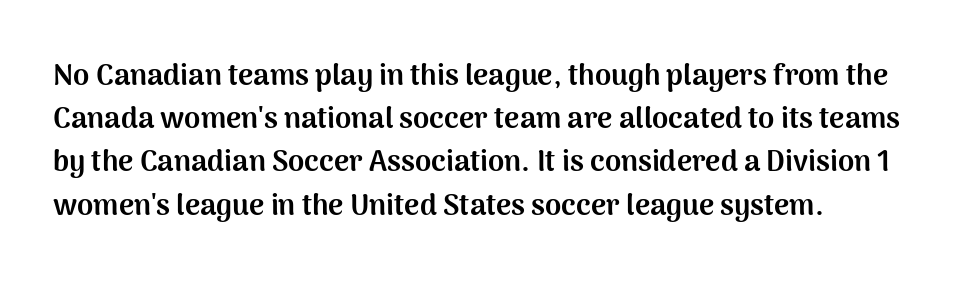
Q: Is the text bold? A: Yes.
Q: Is the text italic (slanted)? A: No, it is upright.
Q: Is the typeface a serif or a sans-serif typeface? A: Sans-serif.
Q: Is the text underlined? A: No.
Q: Is the spacing between letters normal or unusually wide? A: Normal.
Q: Is the spacing between lines tight, normal or loose? A: Normal.
Q: Width (condensed, normal, or wide)? A: Normal.
Q: Stroke contrast? A: Medium.
Q: x-height? A: Medium.
Q: Monospaced? A: No.
